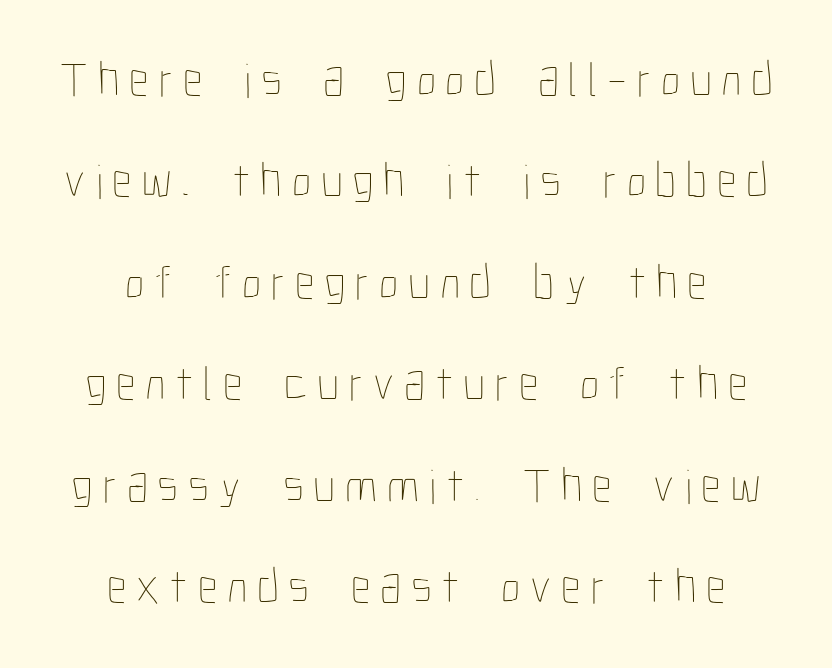
The image shows 49 px thin, condensed type, upright; set loose line spacing (2.07x), unusually wide letter spacing (+0.2 em), not underlined; low stroke contrast and a medium x-height.
